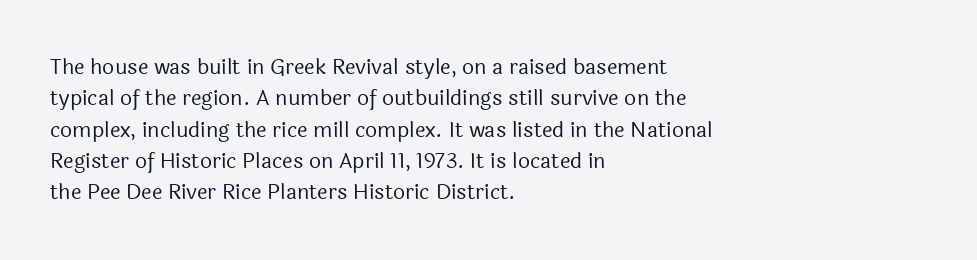
The image shows 21 px text type, upright; set left-aligned, normal line spacing (1.49x), normal letter spacing, not underlined.
